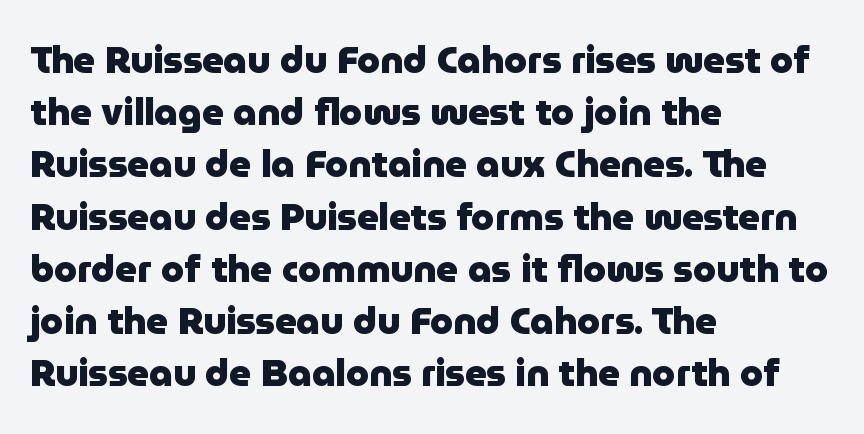
Q: Is the text bold? A: Yes.
Q: Is the text italic (slanted)? A: No, it is upright.
Q: Is the typeface a serif or a sans-serif typeface? A: Sans-serif.
Q: Is the text underlined? A: No.
Q: How is the paragraph aligned? A: Left-aligned.
Q: Is the spacing between letters normal or unusually wide? A: Normal.
Q: Is the spacing between lines tight, normal or loose? A: Normal.
Q: Width (condensed, normal, or wide)? A: Normal.
Q: Stroke contrast? A: Low.
Q: x-height? A: Medium.
Q: Monospaced? A: No.
